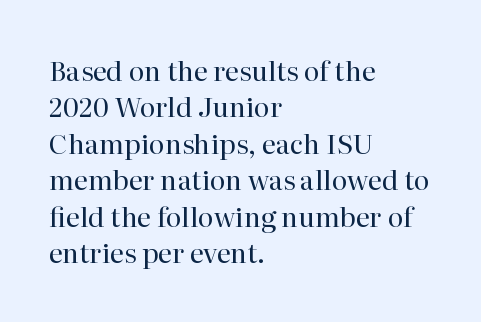
{"italic": "no", "bold": "no", "underline": "no", "align": "left", "line_spacing": "normal", "line_spacing_ratio": 1.35, "letter_spacing": "normal", "letter_spacing_em": 0.0, "glyph_px": 27}
